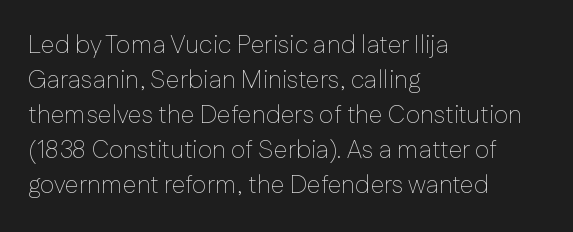
The image shows 25 px text type, upright; set left-aligned, normal line spacing (1.4x), normal letter spacing, not underlined.
